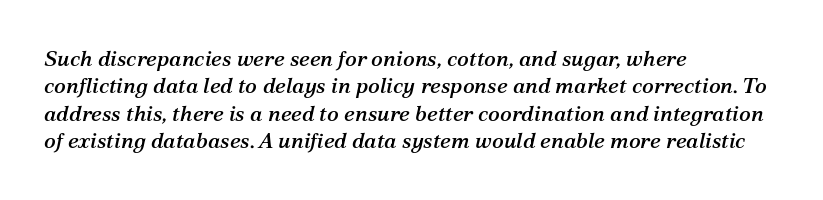
The image shows 22 px text type, italic (leaning right); set left-aligned, normal line spacing (1.25x), normal letter spacing, not underlined.
